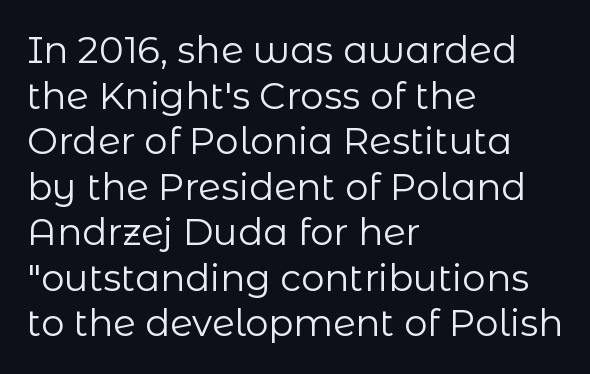
Ordinary non-slanted type is in use. These lines are rendered in a variable-pitch font. Glyph-to-glyph distance matches everyday printed text. The string is rendered with underlining switched off. The font is comparable to plain body text, perhaps lighter. The setting favours the left margin, as ordinary paragraphs usually do.
